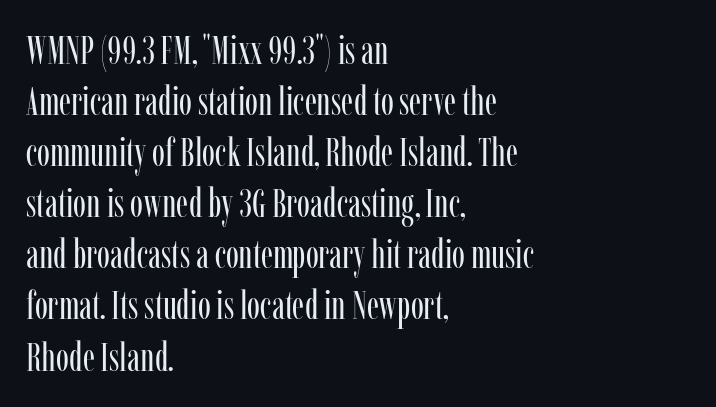
{"serif": "yes", "italic": "no", "bold": "no", "weight": "regular", "width": "condensed", "stroke_contrast": "low", "x_height": "medium", "monospaced": "no", "underline": "no", "align": "left", "line_spacing": "normal", "line_spacing_ratio": 1.31, "letter_spacing": "normal", "letter_spacing_em": 0.0, "glyph_px": 39}
